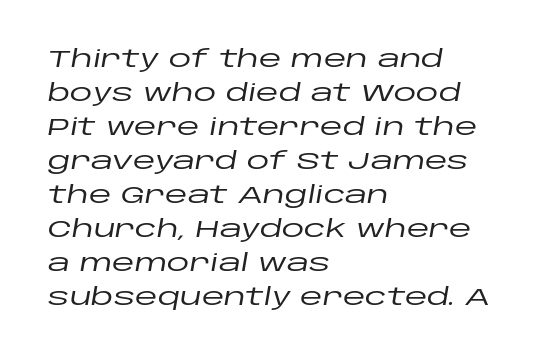
Q: Is the text italic (slanted)? A: Yes, it leans right by about 10 degrees.
Q: Is the text underlined? A: No.
Q: How is the paragraph aligned? A: Left-aligned.
Q: Is the spacing between letters normal or unusually wide? A: Normal.
Q: Is the spacing between lines tight, normal or loose? A: Normal.
